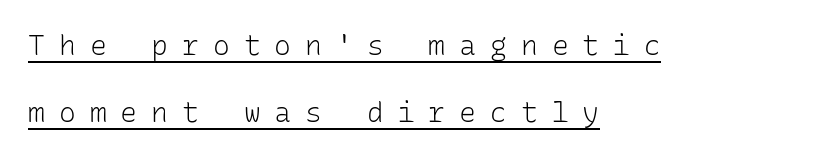
In terms of posture, this sample is upright. The typeface chosen for these lines omits serifs. Each stroke keeps to a modest, everyday thickness or less. This sample has the even, mechanical cadence of fixed-width lettering.
